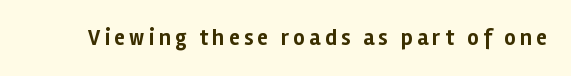
Q: Is the text bold? A: Yes.
Q: Is the text italic (slanted)? A: No, it is upright.
Q: Is the text underlined? A: No.
Q: Is the spacing between letters normal or unusually wide? A: Unusually wide.
